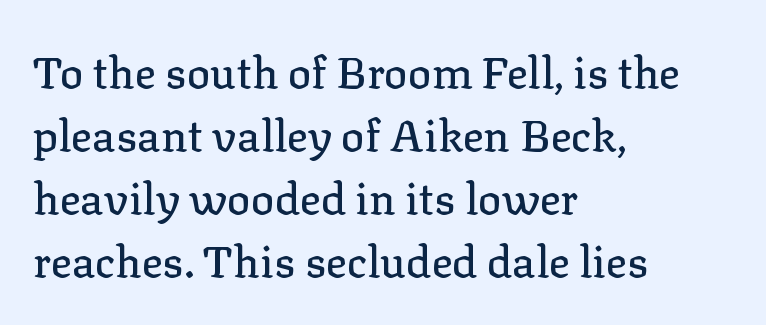
The image shows 44 px serif type, upright; set left-aligned, normal line spacing (1.43x), normal letter spacing, not underlined; low stroke contrast and a medium x-height.
